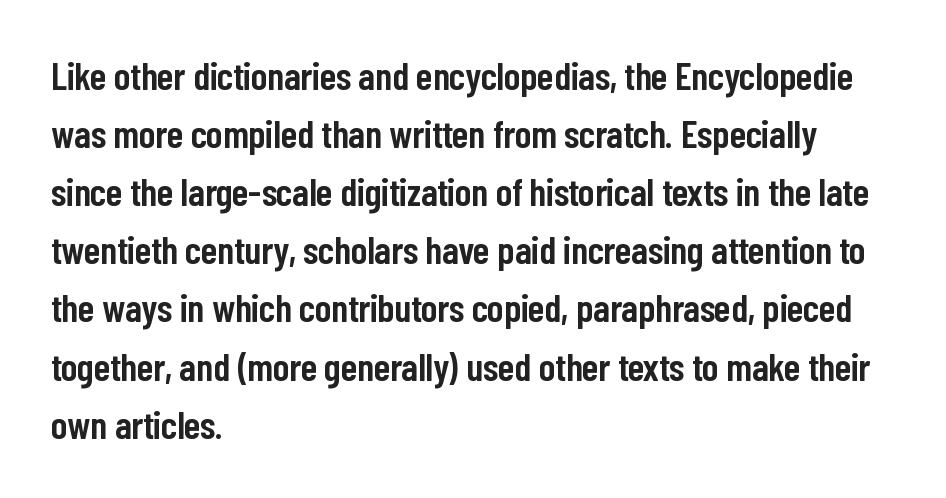
{"serif": "no", "italic": "no", "bold": "semi", "weight": "semibold", "width": "condensed", "stroke_contrast": "low", "x_height": "medium", "monospaced": "no", "underline": "no", "align": "left", "line_spacing": "normal", "line_spacing_ratio": 1.49, "letter_spacing": "normal", "letter_spacing_em": 0.0, "glyph_px": 39}
